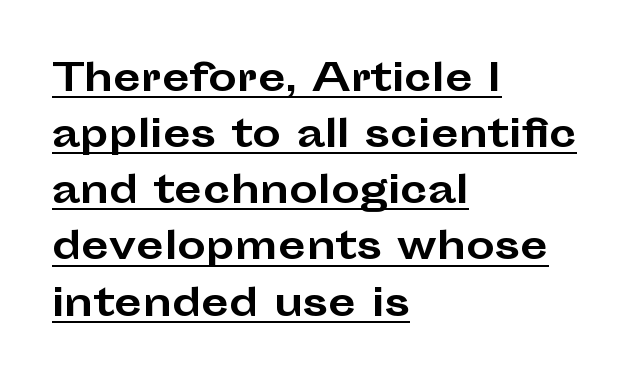
{"serif": "no", "italic": "no", "bold": "yes", "weight": "bold", "width": "wide", "stroke_contrast": "low", "x_height": "medium", "monospaced": "no", "underline": "yes", "align": "left", "line_spacing": "normal", "line_spacing_ratio": 1.56, "letter_spacing": "normal", "letter_spacing_em": 0.0, "glyph_px": 36}
